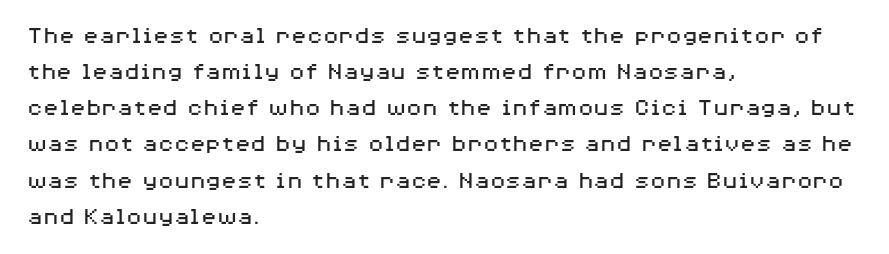
{"italic": "no", "bold": "no", "underline": "no", "align": "left", "line_spacing": "normal", "line_spacing_ratio": 1.39, "letter_spacing": "normal", "letter_spacing_em": 0.0, "glyph_px": 26}
